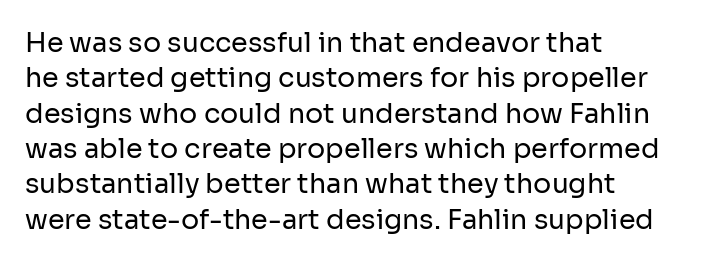
Q: Is the text bold? A: No.
Q: Is the text italic (slanted)? A: No, it is upright.
Q: Is the text underlined? A: No.
Q: How is the paragraph aligned? A: Left-aligned.
Q: Is the spacing between letters normal or unusually wide? A: Normal.
Q: Is the spacing between lines tight, normal or loose? A: Normal.
